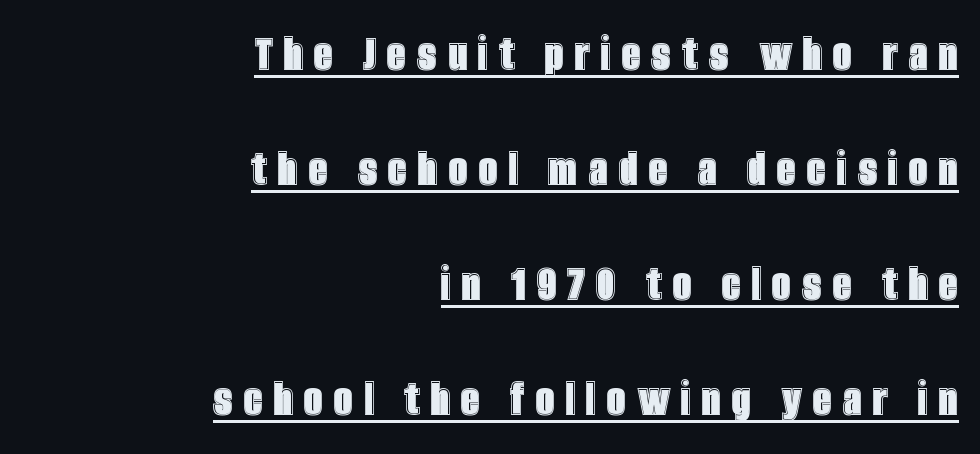
The image shows 53 px condensed type, upright; set right-aligned, loose line spacing (2.17x), unusually wide letter spacing (+0.21 em), underlined; a large x-height.
